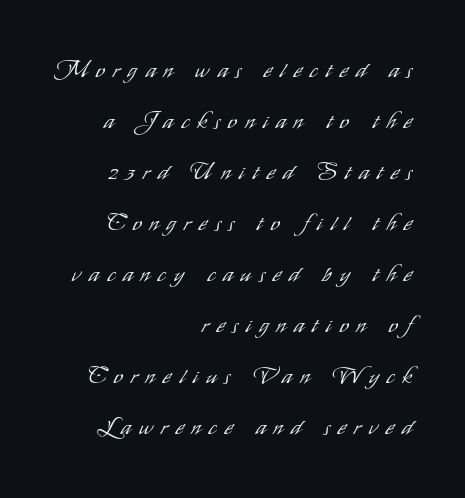
The image shows 23 px text type; set right-aligned, loose line spacing (2.22x), unusually wide letter spacing (+0.36 em), not underlined.
